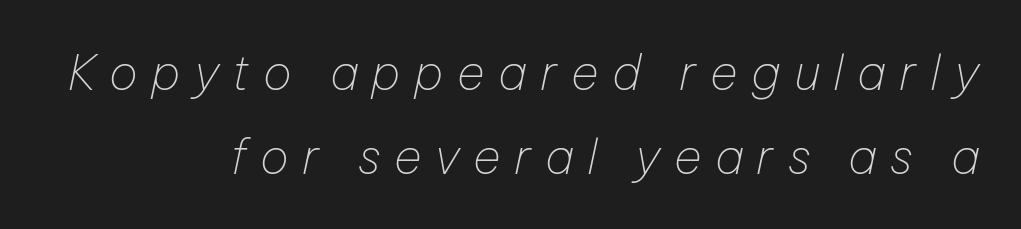
{"italic": "yes", "lean": "right", "slant_degrees": 12, "bold": "no", "weight": "thin", "width": "normal", "stroke_contrast": "low", "x_height": "medium", "monospaced": "no", "underline": "no", "align": "right", "line_spacing_ratio": 1.74, "letter_spacing": "wide", "letter_spacing_em": 0.28, "glyph_px": 48}
